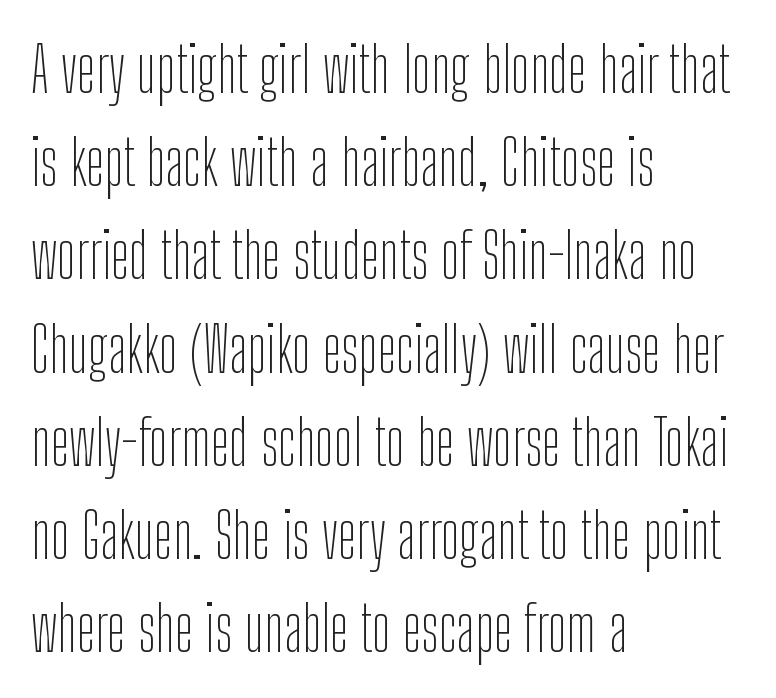
The image shows 63 px thin, condensed sans-serif type, upright; set left-aligned, normal line spacing (1.48x), normal letter spacing, not underlined; low stroke contrast and a medium x-height.
